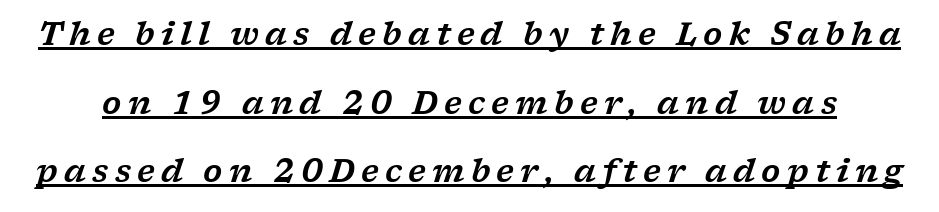
In terms of leading, this rendering errs on the spacious side. The words here are underlined. Small tapered or slab feet sit at the stroke ends, so this counts as serif. The passage shown is typed in a proportional face where columns would drift.
